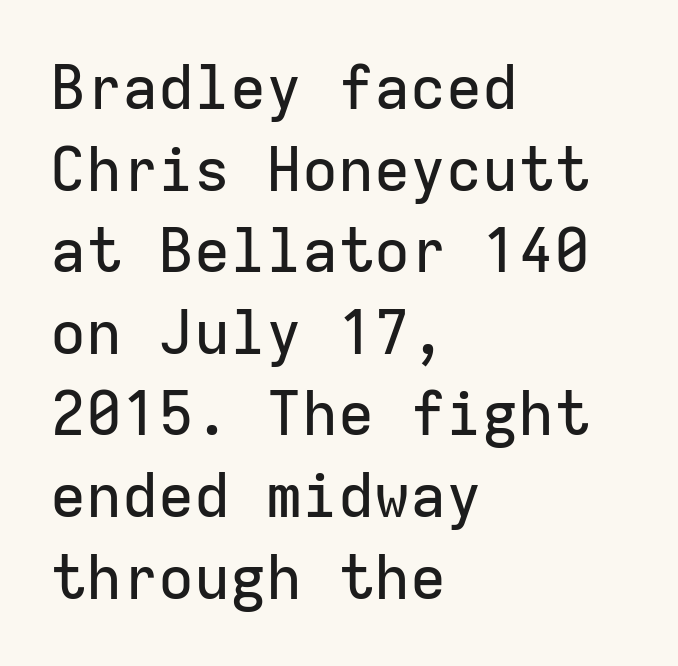
Leading matches the norm, producing a regular column. This sample uses plain, unmodified letter spacing. This is the regular roman posture of the typeface. Serif or sans? Sans — the stroke terminals are bare. A clean baseline with only descenders dipping below it.
